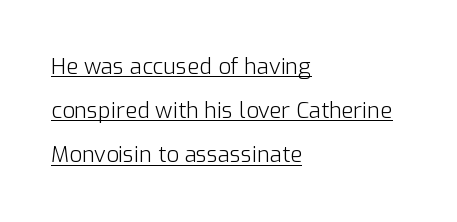
{"italic": "no", "bold": "no", "underline": "yes", "align": "left", "line_spacing": "loose", "line_spacing_ratio": 2.01, "letter_spacing": "normal", "letter_spacing_em": 0.0, "glyph_px": 22}
